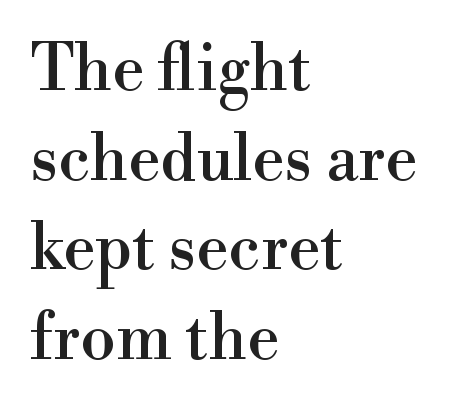
Q: Is the text italic (slanted)? A: No, it is upright.
Q: Is the typeface a serif or a sans-serif typeface? A: Serif.
Q: Is the text underlined? A: No.
Q: How is the paragraph aligned? A: Left-aligned.
Q: Is the spacing between letters normal or unusually wide? A: Normal.
Q: Is the spacing between lines tight, normal or loose? A: Normal.
Q: Width (condensed, normal, or wide)? A: Normal.
Q: Stroke contrast? A: High.
Q: x-height? A: Small.
Q: Monospaced? A: No.
